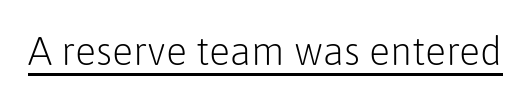
Note the varied advance widths — an 'i' is clearly narrower than an 'm'. Every stem runs plumb, perpendicular to the baseline. Emphasis is given by a line drawn under the lettering. Tracking value appears to be zero — textbook default spacing.
